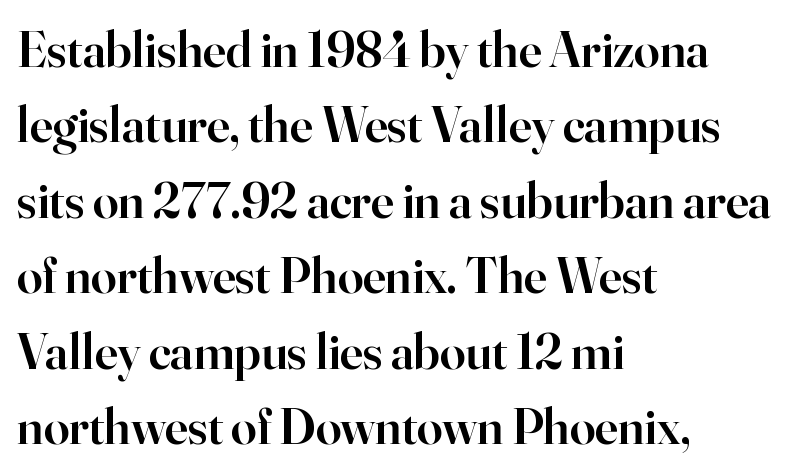
One glance says typical: line gaps are just what's usual. The letters sit at their default tracking, neither squeezed nor spread. The typesetting leans somewhat heavy: a semibold. Rendered with straight, roman letterforms.
